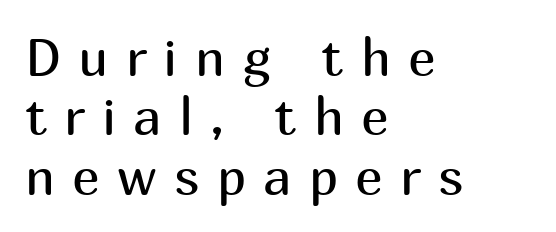
{"serif": "no", "italic": "no", "bold": "no", "weight": "regular", "width": "normal", "stroke_contrast": "medium", "x_height": "medium", "monospaced": "no", "underline": "no", "align": "left", "line_spacing": "tight", "line_spacing_ratio": 1.14, "letter_spacing": "wide", "letter_spacing_em": 0.33, "glyph_px": 52}
